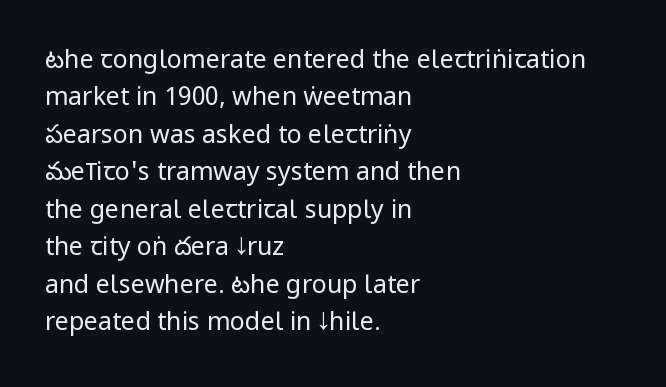
Q: Is the text bold? A: No.
Q: Is the text italic (slanted)? A: No, it is upright.
Q: Is the text underlined? A: No.
Q: How is the paragraph aligned? A: Left-aligned.
Q: Is the spacing between letters normal or unusually wide? A: Normal.
Q: Is the spacing between lines tight, normal or loose? A: Normal.
